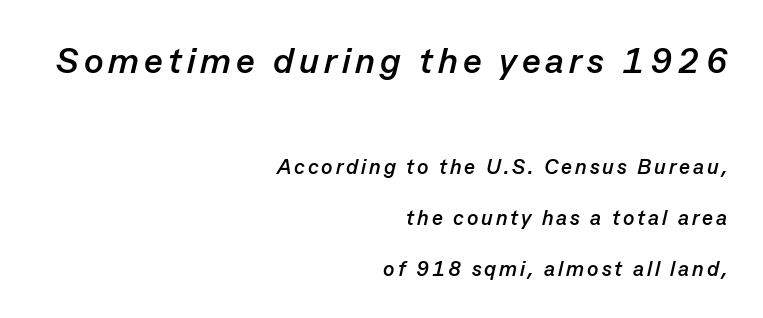
{"italic": "yes", "lean": "right", "slant_degrees": 13, "bold": "yes", "weight": "semibold", "width": "normal", "stroke_contrast": "low", "x_height": "medium", "monospaced": "no", "underline": "no", "align": "right", "line_spacing": "loose", "line_spacing_ratio": 2.43, "larger_block": "first", "size_ratio": 1.71, "glyph_px": 36}
